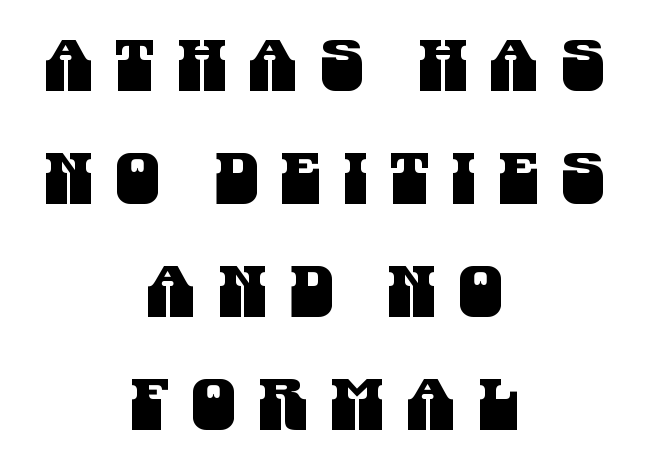
The space between consecutive lines is moderate. Notice how the passage keeps no hard edge, just a central spine. The font family rendered here belongs to the sans-serif group. Clear beneath every line of the passage. Spacing between characters has been opened up far beyond the box default.
